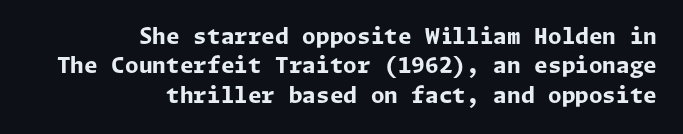
Q: Is the text bold? A: Yes.
Q: Is the text italic (slanted)? A: No, it is upright.
Q: Is the text underlined? A: No.
Q: How is the paragraph aligned? A: Right-aligned.
Q: Is the spacing between letters normal or unusually wide? A: Normal.
Q: Is the spacing between lines tight, normal or loose? A: Normal.
